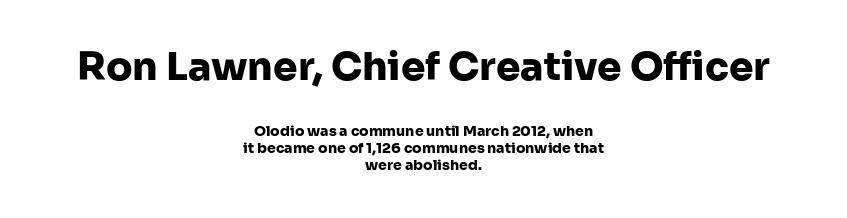
Posture: straight, roman, zero tilt. The line texture is even and compact thanks to regular tracking. This is heavy type, rendered in bold. Each line is balanced around a shared central axis. Caption: upper text group enlarged, lower text group reduced. A typesetter would label this face a sans.
